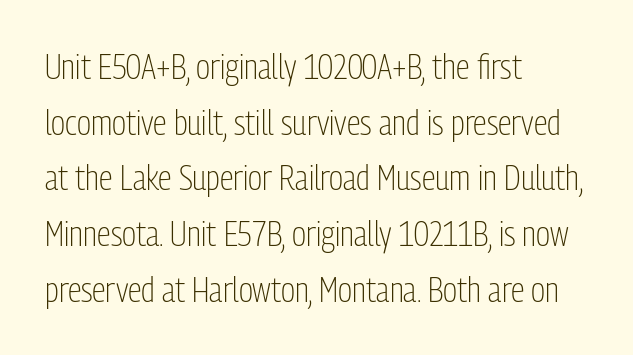
This sample is left-justified, so line endings fall wherever the words run out. This sample has the flowing, uneven cadence of proportional lettering. Each row of text sits above clean, open space. Nothing unusual about the tracking: characters are spaced as the font intends. Unlike a traditional serif, this face leaves its strokes unadorned.
